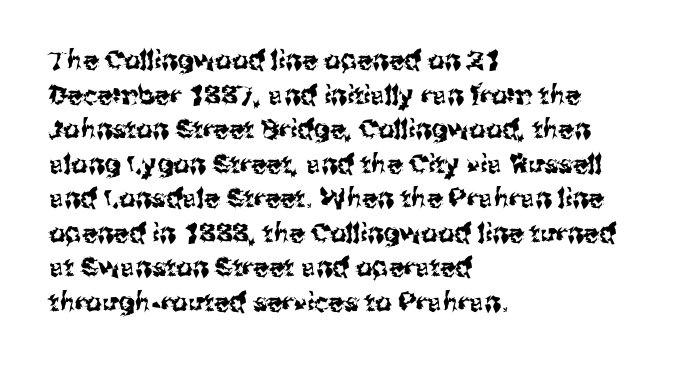
Reading down the block, your eye returns to a fixed left position each line. The line-height multiplier appears to be the usual default. Anything drawn beneath the words? Only blank space. Nope, not italic — everything's standing straight. No extra tracking has been applied to these lines.
